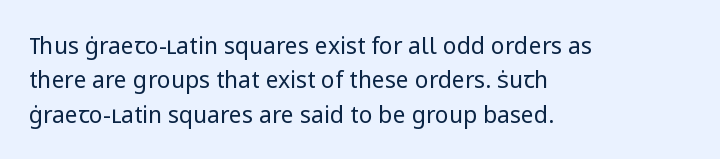
Q: Is the text bold? A: No.
Q: Is the text italic (slanted)? A: No, it is upright.
Q: Is the text underlined? A: No.
Q: How is the paragraph aligned? A: Left-aligned.
Q: Is the spacing between letters normal or unusually wide? A: Normal.
Q: Is the spacing between lines tight, normal or loose? A: Normal.
